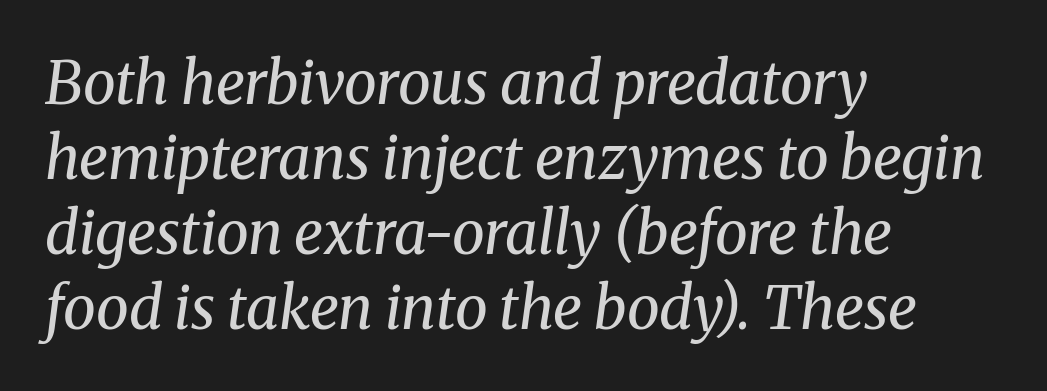
Serifs: yes, visible at the terminals of the letterforms. The weight tops out at a normal text grade. Leftover space on each line is placed entirely after the last word. Proportional: the letters do not fall into vertical columns. Rendered with sloped, italic letterforms.
